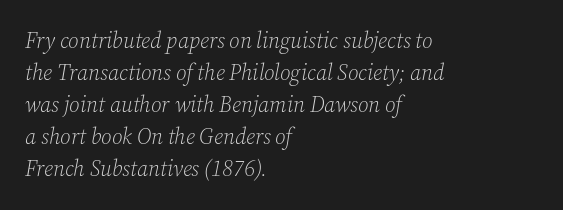
The image shows 22 px text type, italic (leaning right); set left-aligned, normal line spacing (1.46x), normal letter spacing, not underlined.
